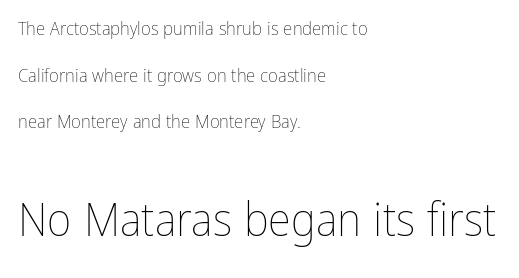
The image shows 47 px thin, condensed type, upright; set left-aligned, loose line spacing (2.45x), normal letter spacing, not underlined; the second (bottom) block is 2.47x larger; low stroke contrast and a medium x-height.
